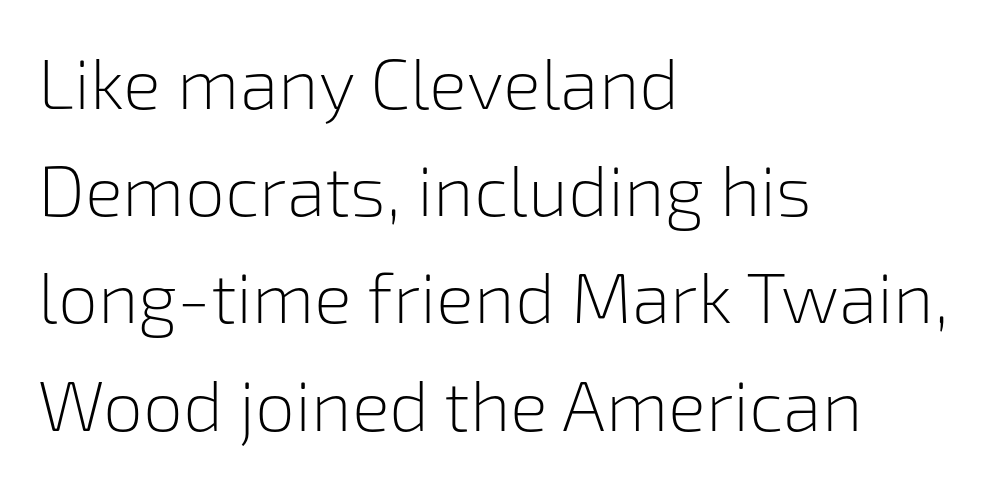
{"serif": "no", "italic": "no", "bold": "no", "weight": "light", "width": "normal", "stroke_contrast": "low", "x_height": "medium", "monospaced": "no", "underline": "no", "align": "left", "line_spacing": "normal", "line_spacing_ratio": 1.51, "letter_spacing": "normal", "letter_spacing_em": 0.0, "glyph_px": 71}
